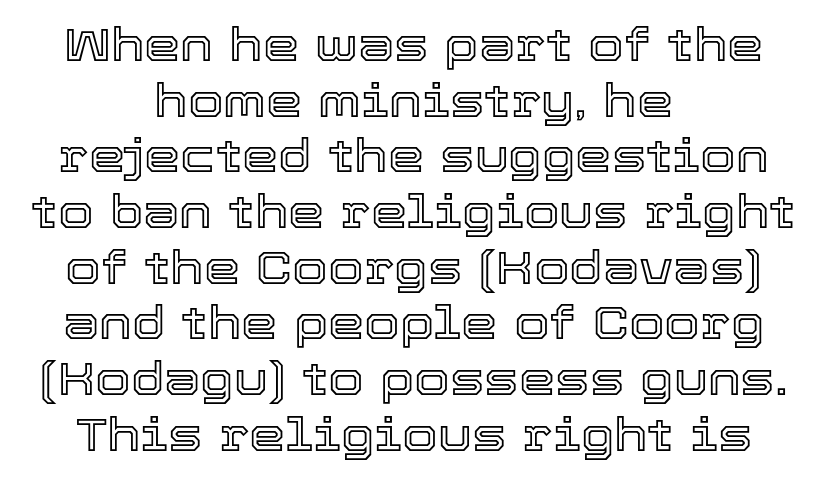
The image shows 46 px text type, upright; set centered, line spacing 1.21x, normal letter spacing, not underlined; a medium x-height.
